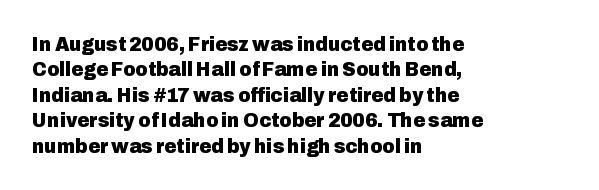
The image shows 21 px bold type, upright; set left-aligned, line spacing 1.21x, normal letter spacing, not underlined.
